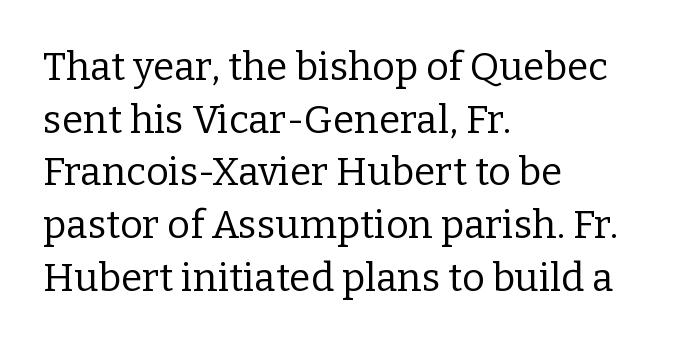
Q: Is the text bold? A: No.
Q: Is the text italic (slanted)? A: No, it is upright.
Q: Is the typeface a serif or a sans-serif typeface? A: Serif.
Q: Is the text underlined? A: No.
Q: How is the paragraph aligned? A: Left-aligned.
Q: Is the spacing between letters normal or unusually wide? A: Normal.
Q: Is the spacing between lines tight, normal or loose? A: Normal.
Q: Width (condensed, normal, or wide)? A: Normal.
Q: Stroke contrast? A: Low.
Q: x-height? A: Medium.
Q: Monospaced? A: No.
